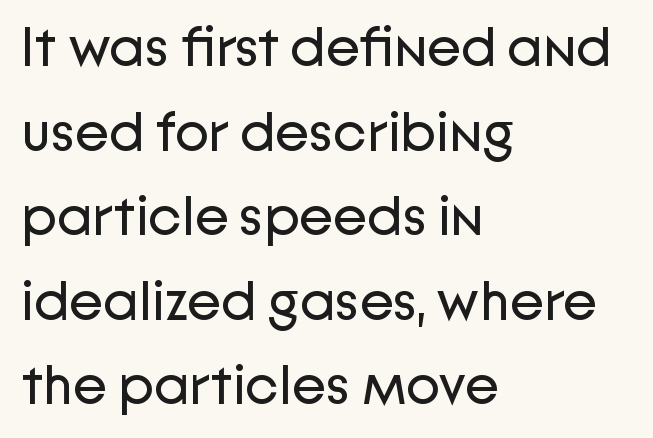
{"serif": "no", "italic": "no", "bold": "no", "weight": "regular", "width": "normal", "stroke_contrast": "low", "x_height": "medium", "monospaced": "no", "underline": "no", "align": "left", "line_spacing": "normal", "line_spacing_ratio": 1.51, "letter_spacing": "normal", "letter_spacing_em": 0.0, "glyph_px": 56}
